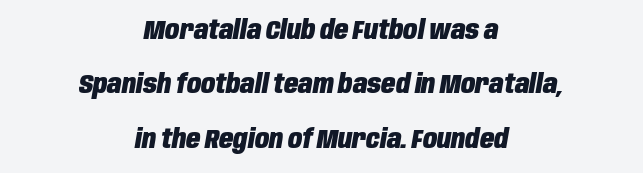
{"italic": "yes", "lean": "right", "slant_degrees": 10, "bold": "yes", "underline": "no", "align": "center", "line_spacing": "loose", "line_spacing_ratio": 2.09, "letter_spacing": "normal", "letter_spacing_em": 0.0, "glyph_px": 26}
